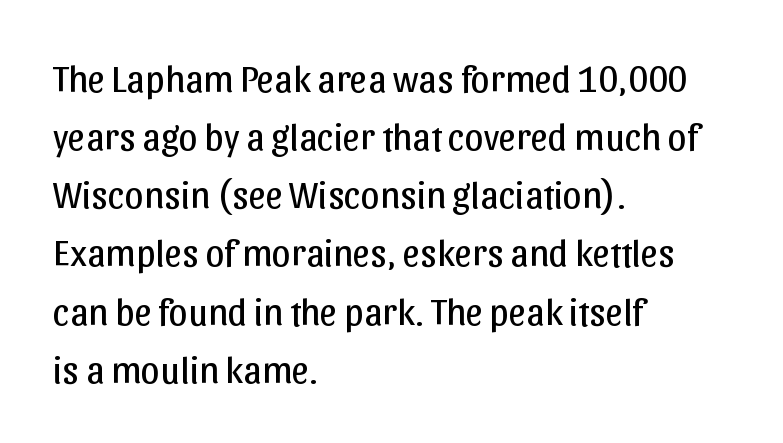
{"serif": "no", "italic": "no", "bold": "no", "weight": "regular", "width": "normal", "stroke_contrast": "low", "x_height": "medium", "monospaced": "no", "underline": "no", "align": "left", "line_spacing": "normal", "line_spacing_ratio": 1.53, "letter_spacing": "normal", "letter_spacing_em": 0.0, "glyph_px": 38}
